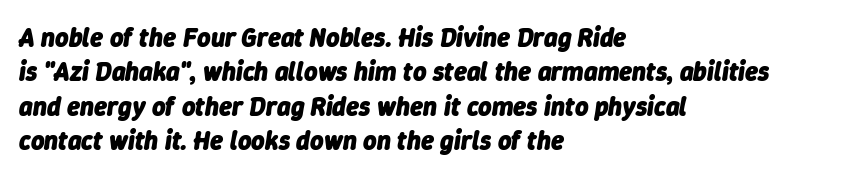
If you measured baseline to baseline, you'd find a middling distance. The text carries the slant typical of an italic or oblique font. Weight: bold. The letters sit at their default tracking, neither squeezed nor spread. The rendering anchors every line to the left-hand side.
